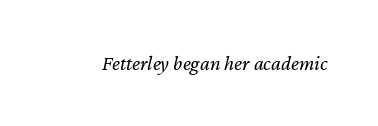
Each word holds together tightly as a unit, with standard inter-letter gaps. Style check: oblique. Lines of text with bare space underneath. Heaviness? Minimal to ordinary, like unemphasized prose.
